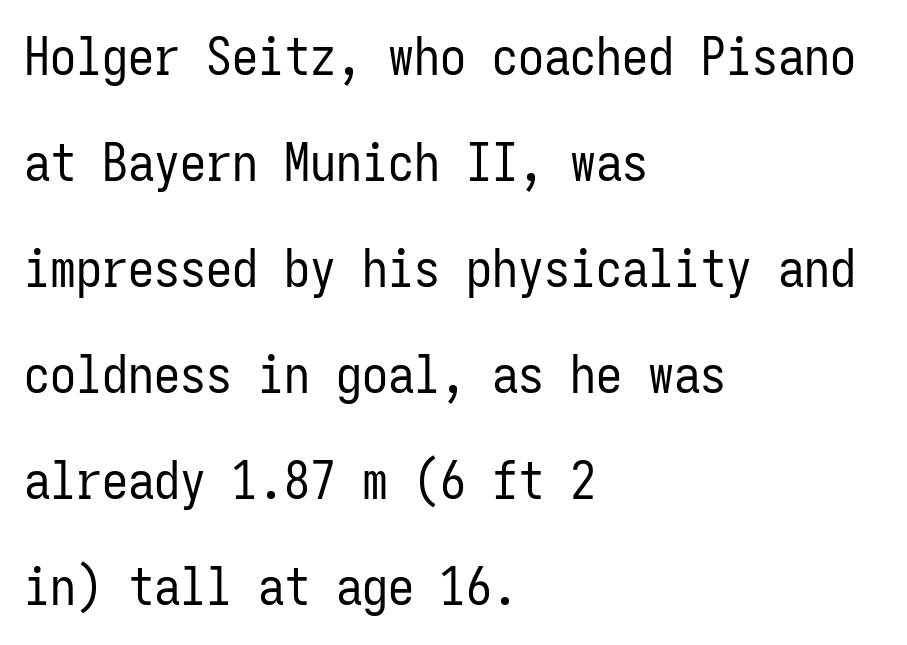
Rule under the text: the space is simply empty. All the whitespace from short lines collects on the right. You could count columns in this text — the font is strictly monospaced. Think standard paragraph weight, or any step lighter than that. This is sans-serif lettering, the kind often seen on screens and signage.
